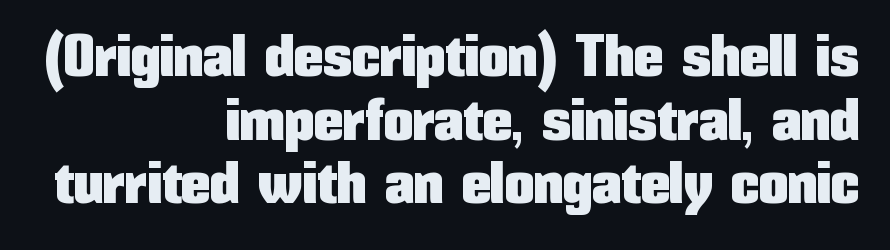
{"serif": "no", "italic": "no", "width": "condensed", "stroke_contrast": "low", "x_height": "medium", "monospaced": "no", "underline": "no", "align": "right", "line_spacing": "tight", "line_spacing_ratio": 1.08, "letter_spacing": "normal", "letter_spacing_em": 0.0, "glyph_px": 59}
